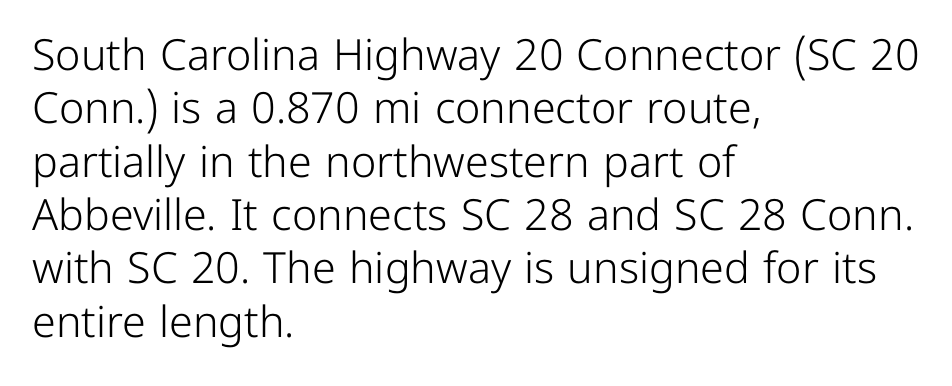
Q: Is the text bold? A: No.
Q: Is the text italic (slanted)? A: No, it is upright.
Q: Is the typeface a serif or a sans-serif typeface? A: Sans-serif.
Q: Is the text underlined? A: No.
Q: How is the paragraph aligned? A: Left-aligned.
Q: Is the spacing between letters normal or unusually wide? A: Normal.
Q: Width (condensed, normal, or wide)? A: Normal.
Q: Stroke contrast? A: Low.
Q: x-height? A: Medium.
Q: Monospaced? A: No.
